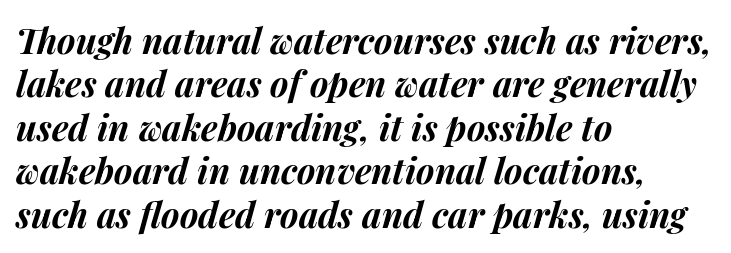
The image shows 35 px bold type, italic (leaning right); set left-aligned, line spacing 1.24x, normal letter spacing, not underlined; medium stroke contrast and a medium x-height.
